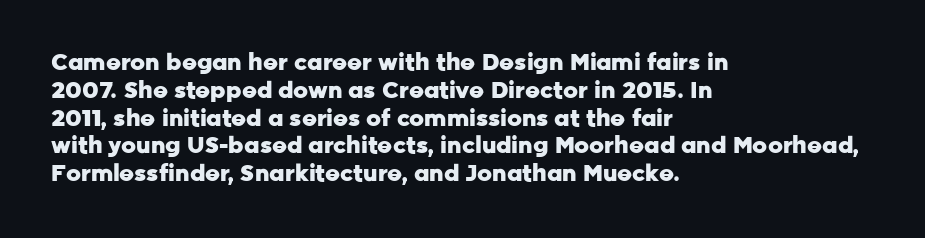
The image shows 23 px bold type, upright; set left-aligned, line spacing 1.21x, normal letter spacing, not underlined.
